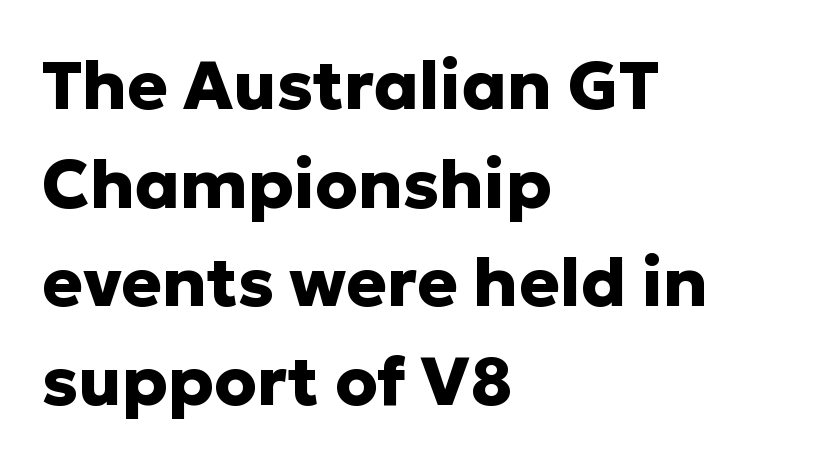
The image shows 68 px heavy sans-serif type, upright; set left-aligned, normal line spacing (1.45x), normal letter spacing, not underlined; low stroke contrast and a medium x-height.
